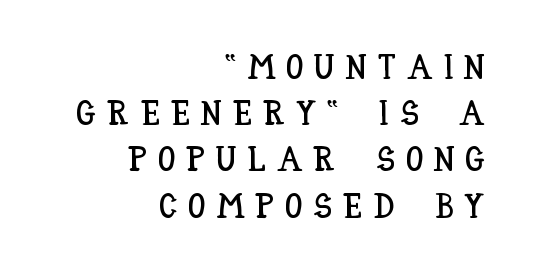
You could not count columns in this text — the font is proportionally spaced. The horizontal fit of the characters is loose and conspicuously gappy. Rendered with straight, roman letterforms. Horizontal alignment here is rightward, an uncommon choice for prose.
